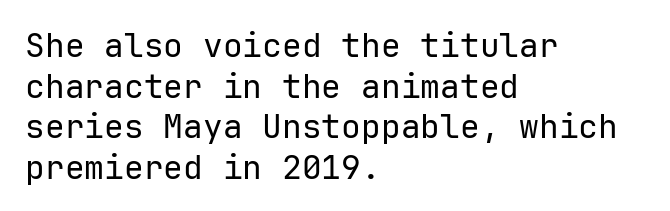
Q: Is the text bold? A: No.
Q: Is the text italic (slanted)? A: No, it is upright.
Q: Is the typeface a serif or a sans-serif typeface? A: Sans-serif.
Q: Is the text underlined? A: No.
Q: How is the paragraph aligned? A: Left-aligned.
Q: Is the spacing between letters normal or unusually wide? A: Normal.
Q: Width (condensed, normal, or wide)? A: Normal.
Q: Stroke contrast? A: Low.
Q: x-height? A: Medium.
